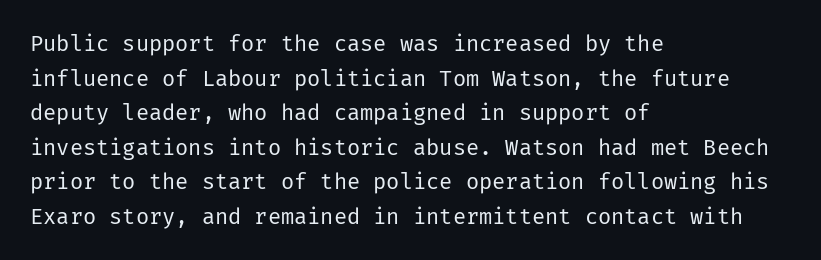
The image shows 22 px text type, upright; set left-aligned, normal line spacing (1.57x), normal letter spacing, not underlined.
